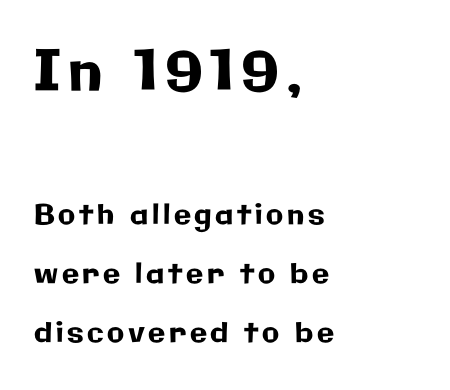
Q: Is the text italic (slanted)? A: No, it is upright.
Q: Is the typeface a serif or a sans-serif typeface? A: Sans-serif.
Q: Is the text underlined? A: No.
Q: How is the paragraph aligned? A: Left-aligned.
Q: Is the spacing between lines tight, normal or loose? A: Loose.
Q: Which block of text is set in a larger size, the first (top) or the second (bottom)? A: The first (top) one.
Q: Width (condensed, normal, or wide)? A: Normal.
Q: Stroke contrast? A: Low.
Q: x-height? A: Medium.
Q: Monospaced? A: No.
